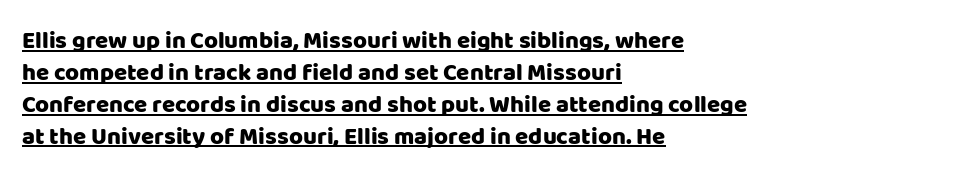
The image shows 24 px text type, upright; set left-aligned, normal line spacing (1.33x), normal letter spacing, underlined.
